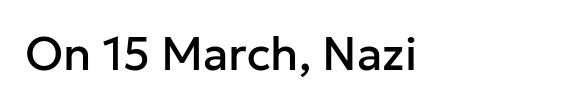
Stroke terminals: plain, sans-serif. Here the designer chose a conventional face with non-uniform glyph widths. Short and long lines alike share a common starting point at left. Letters rest on an invisible, unmarked baseline. Italic? Not at all — the glyphs are vertical.
